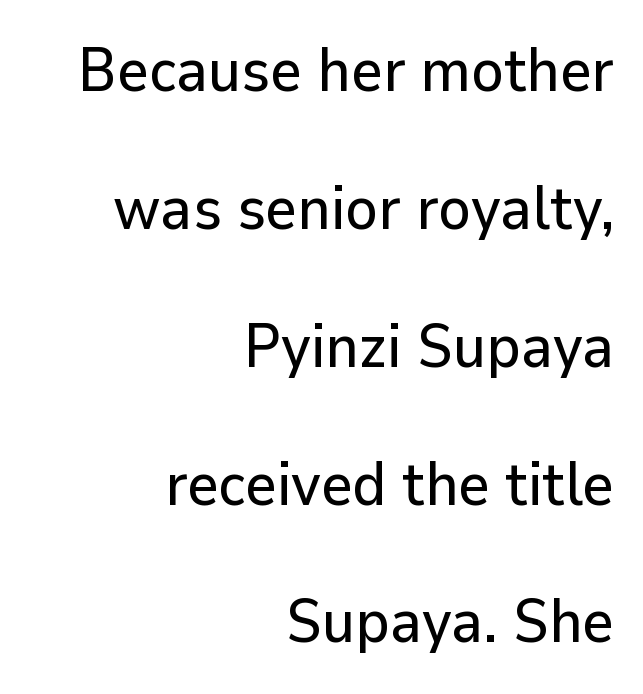
Q: Is the text italic (slanted)? A: No, it is upright.
Q: Is the typeface a serif or a sans-serif typeface? A: Sans-serif.
Q: Is the text underlined? A: No.
Q: How is the paragraph aligned? A: Right-aligned.
Q: Is the spacing between letters normal or unusually wide? A: Normal.
Q: Is the spacing between lines tight, normal or loose? A: Loose.
Q: Width (condensed, normal, or wide)? A: Normal.
Q: Stroke contrast? A: Low.
Q: x-height? A: Medium.
Q: Monospaced? A: No.
